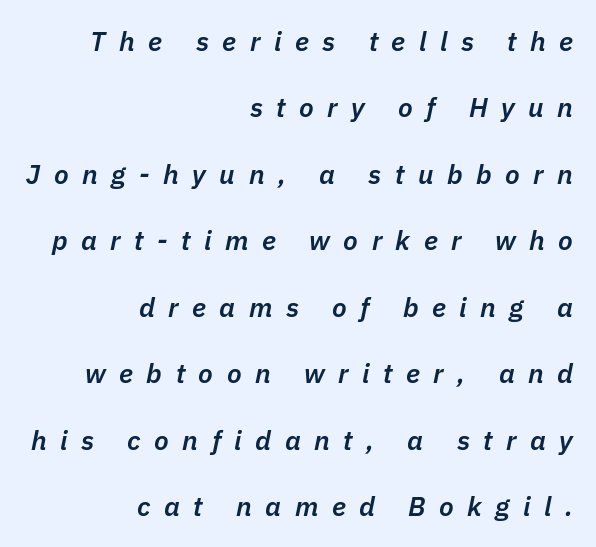
{"italic": "yes", "lean": "right", "slant_degrees": 11, "bold": "semi", "underline": "no", "align": "right", "line_spacing": "loose", "line_spacing_ratio": 2.46, "letter_spacing": "wide", "letter_spacing_em": 0.5, "glyph_px": 27}
